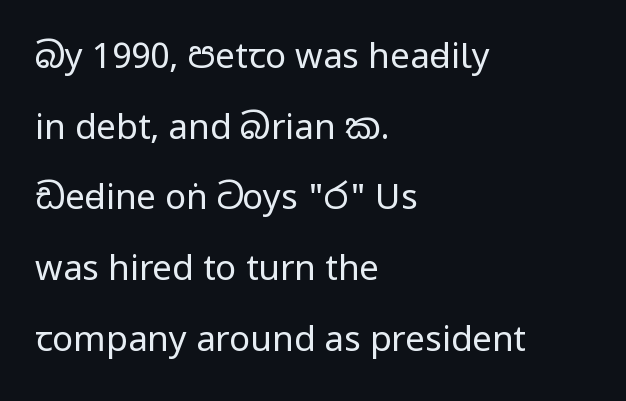
Q: Is the text bold? A: No.
Q: Is the text italic (slanted)? A: No, it is upright.
Q: Is the typeface a serif or a sans-serif typeface? A: Sans-serif.
Q: Is the text underlined? A: No.
Q: How is the paragraph aligned? A: Left-aligned.
Q: Is the spacing between letters normal or unusually wide? A: Normal.
Q: Is the spacing between lines tight, normal or loose? A: Loose.
Q: Width (condensed, normal, or wide)? A: Condensed.
Q: Stroke contrast? A: Low.
Q: x-height? A: Large.
Q: Monospaced? A: No.
